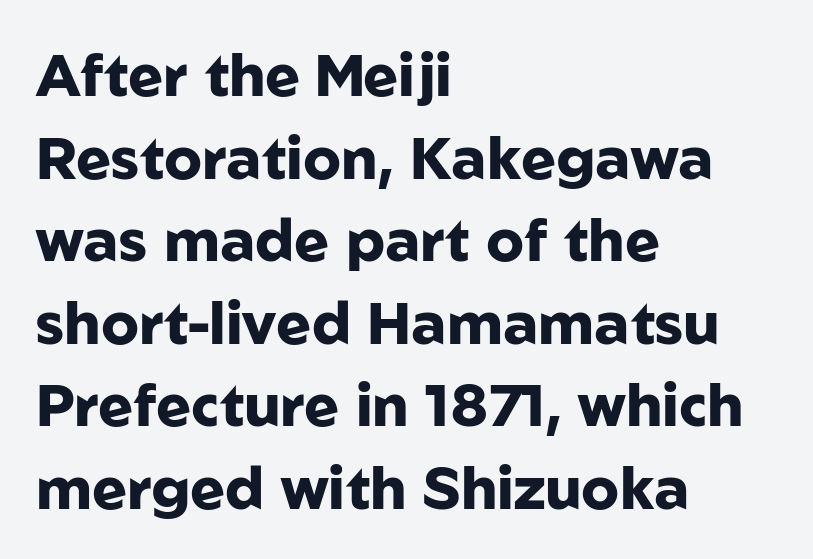
Q: Is the text bold? A: Yes.
Q: Is the text italic (slanted)? A: No, it is upright.
Q: Is the typeface a serif or a sans-serif typeface? A: Sans-serif.
Q: Is the text underlined? A: No.
Q: How is the paragraph aligned? A: Left-aligned.
Q: Is the spacing between letters normal or unusually wide? A: Normal.
Q: Is the spacing between lines tight, normal or loose? A: Normal.
Q: Width (condensed, normal, or wide)? A: Normal.
Q: Stroke contrast? A: Low.
Q: x-height? A: Medium.
Q: Monospaced? A: No.
